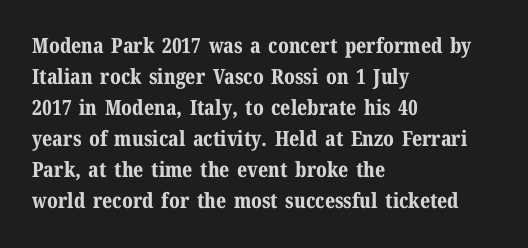
{"italic": "no", "bold": "yes", "underline": "no", "align": "left", "line_spacing": "normal", "line_spacing_ratio": 1.48, "letter_spacing": "normal", "letter_spacing_em": 0.0, "glyph_px": 21}
